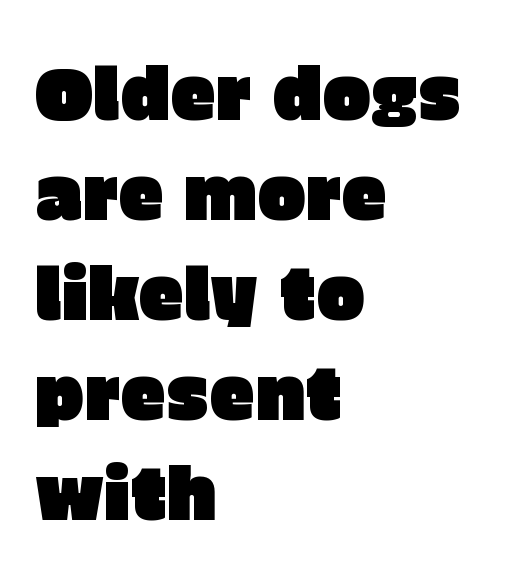
Character widths vary here, with narrow letters taking less room than wide ones. Nothing unusual about the tracking: characters are spaced as the font intends. Rows of type keep a routine distance in the vertical direction. Casual observation: everything's shoved over to the left. Note: no serifs on the glyphs. Quick note: underline off.
